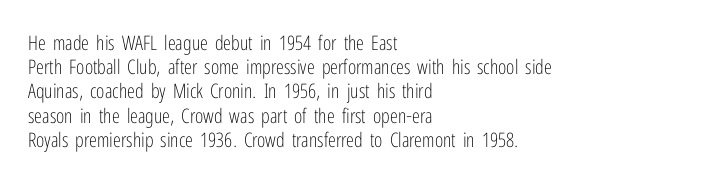
Q: Is the text bold? A: No.
Q: Is the text italic (slanted)? A: No, it is upright.
Q: Is the text underlined? A: No.
Q: How is the paragraph aligned? A: Left-aligned.
Q: Is the spacing between letters normal or unusually wide? A: Normal.
